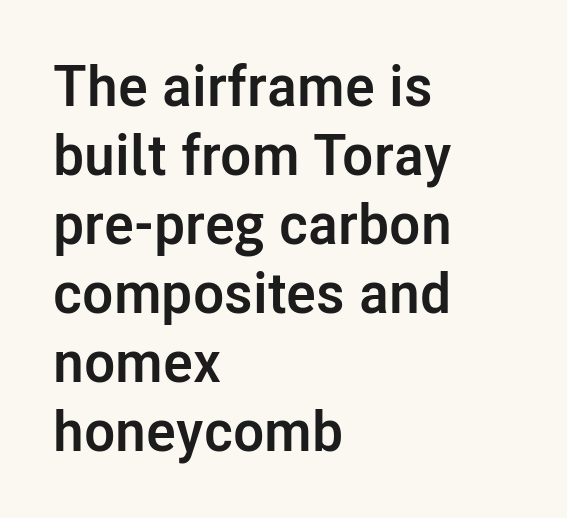
Q: Is the text bold? A: Yes.
Q: Is the text italic (slanted)? A: No, it is upright.
Q: Is the typeface a serif or a sans-serif typeface? A: Sans-serif.
Q: Is the text underlined? A: No.
Q: How is the paragraph aligned? A: Left-aligned.
Q: Is the spacing between letters normal or unusually wide? A: Normal.
Q: Width (condensed, normal, or wide)? A: Normal.
Q: Stroke contrast? A: Low.
Q: x-height? A: Medium.
Q: Monospaced? A: No.
